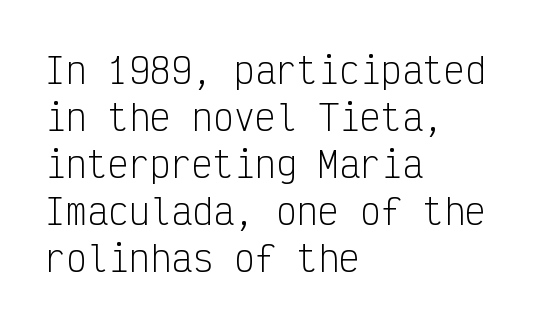
Q: Is the text bold? A: No.
Q: Is the text italic (slanted)? A: No, it is upright.
Q: Is the typeface a serif or a sans-serif typeface? A: Sans-serif.
Q: Is the text underlined? A: No.
Q: How is the paragraph aligned? A: Left-aligned.
Q: Is the spacing between letters normal or unusually wide? A: Normal.
Q: Is the spacing between lines tight, normal or loose? A: Normal.
Q: Width (condensed, normal, or wide)? A: Condensed.
Q: Stroke contrast? A: Low.
Q: x-height? A: Medium.
Q: Monospaced? A: Yes.
